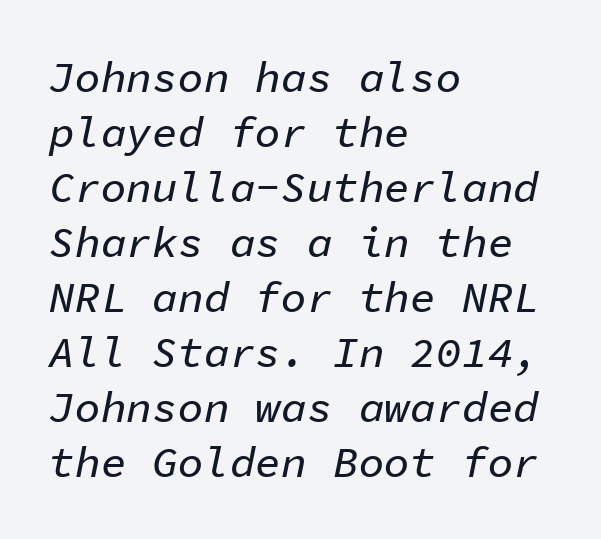
Q: Is the text italic (slanted)? A: Yes, it leans right by about 11 degrees.
Q: Is the text underlined? A: No.
Q: How is the paragraph aligned? A: Left-aligned.
Q: Is the spacing between letters normal or unusually wide? A: Normal.
Q: Is the spacing between lines tight, normal or loose? A: Normal.
Q: Width (condensed, normal, or wide)? A: Normal.
Q: Stroke contrast? A: Low.
Q: x-height? A: Medium.
Q: Monospaced? A: Yes.
